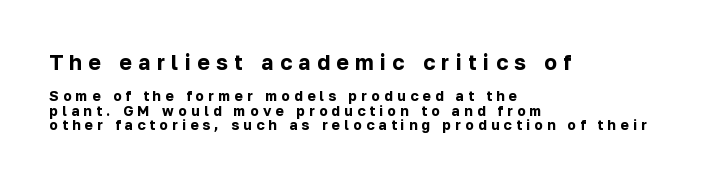
The image shows 21 px bold type, upright; set left-aligned, tight line spacing (1.03x), unusually wide letter spacing (+0.31 em), not underlined; the first (top) block is 1.5x larger.
